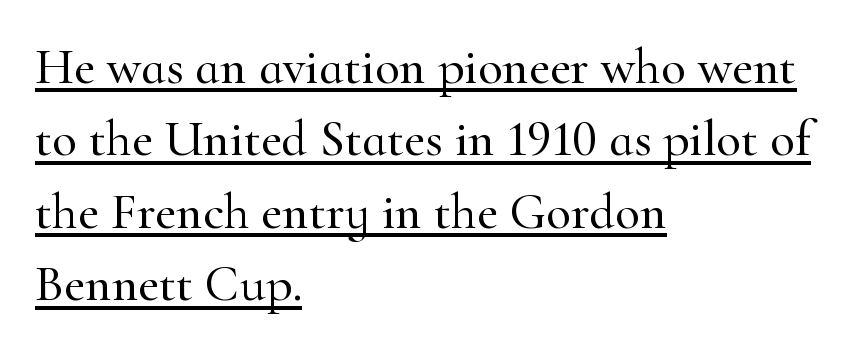
The image shows 51 px serif type, upright; set left-aligned, normal line spacing (1.42x), normal letter spacing, underlined; high stroke contrast and a small x-height.
